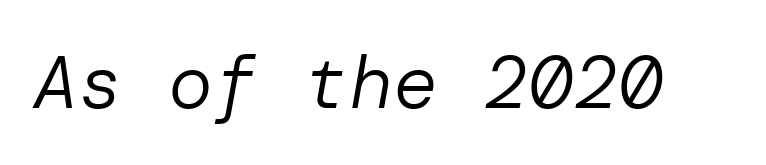
Designer's note — italics engaged. The tracking reads as untouched default to a designer's eye. This is not heavy type; no bold has been used. Lines of text with bare space underneath.
